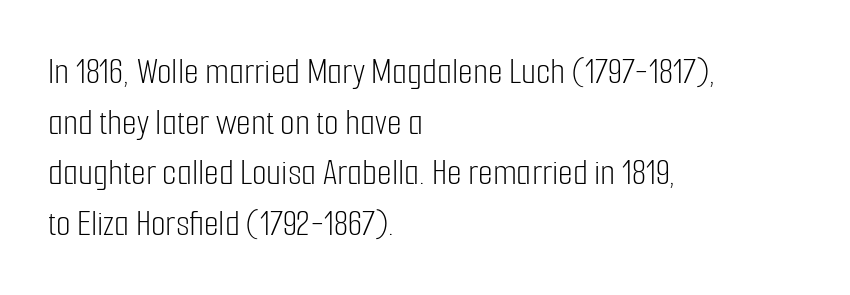
Q: Is the text bold? A: No.
Q: Is the text italic (slanted)? A: No, it is upright.
Q: Is the typeface a serif or a sans-serif typeface? A: Sans-serif.
Q: Is the text underlined? A: No.
Q: How is the paragraph aligned? A: Left-aligned.
Q: Is the spacing between letters normal or unusually wide? A: Normal.
Q: Is the spacing between lines tight, normal or loose? A: Normal.
Q: Width (condensed, normal, or wide)? A: Condensed.
Q: Stroke contrast? A: Low.
Q: x-height? A: Medium.
Q: Monospaced? A: No.
